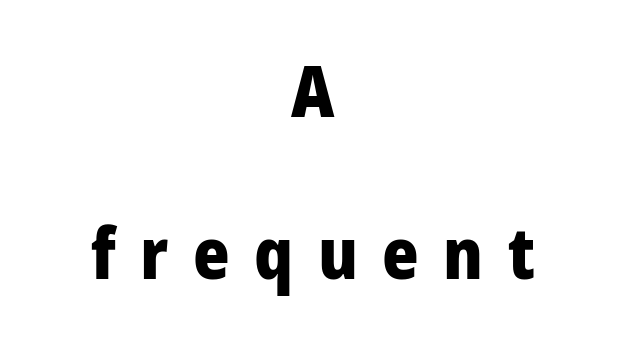
Q: Is the text bold? A: Yes.
Q: Is the text italic (slanted)? A: No, it is upright.
Q: Is the typeface a serif or a sans-serif typeface? A: Sans-serif.
Q: Is the text underlined? A: No.
Q: How is the paragraph aligned? A: Centered.
Q: Is the spacing between letters normal or unusually wide? A: Unusually wide.
Q: Is the spacing between lines tight, normal or loose? A: Loose.
Q: Width (condensed, normal, or wide)? A: Normal.
Q: Stroke contrast? A: Low.
Q: x-height? A: Medium.
Q: Monospaced? A: No.
